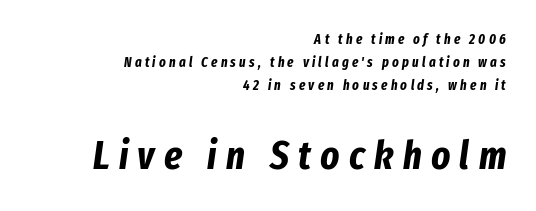
Has an underline been added? It has not. Display-style spreading of the glyphs; the letterfit is very open. The space between consecutive lines is moderate. Small over large — that's the arrangement of the two blocks here. Note the varied advance widths — an 'i' is clearly narrower than an 'm'.
